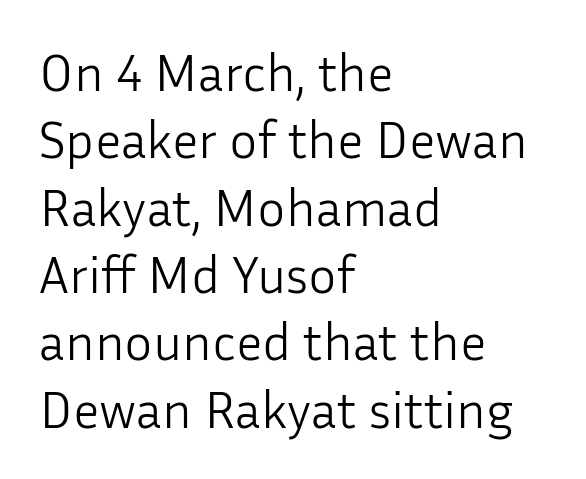
In terms of letterform style, serifs are entirely absent. Bare-footed words on every line. Here the designer chose a conventional face with non-uniform glyph widths. The typesetter chose a ragged-right arrangement here. Summary of vertical rhythm: regular, with standard interline spacing. Posture: straight, roman, zero tilt.
